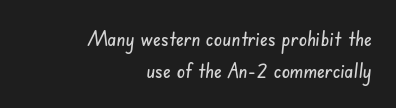
Standard letterfit; no display-style spreading of the glyphs. The rendering anchors every line to the right-hand side. Each new line begins a customary step beneath the previous one. Beneath every word, the page is bare.
